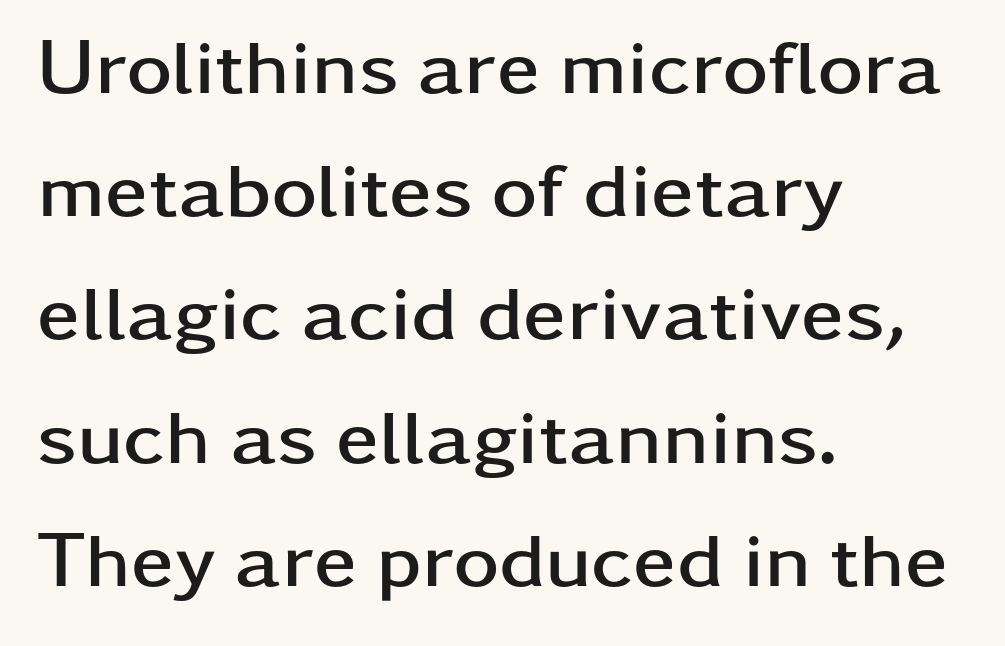
The image shows 78 px semibold, wide sans-serif type, upright; set left-aligned, normal line spacing (1.58x), normal letter spacing, not underlined; low stroke contrast and a medium x-height.
